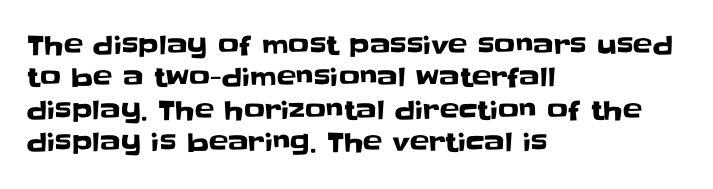
The image shows 26 px text type, upright; set left-aligned, normal line spacing (1.25x), normal letter spacing, not underlined.
